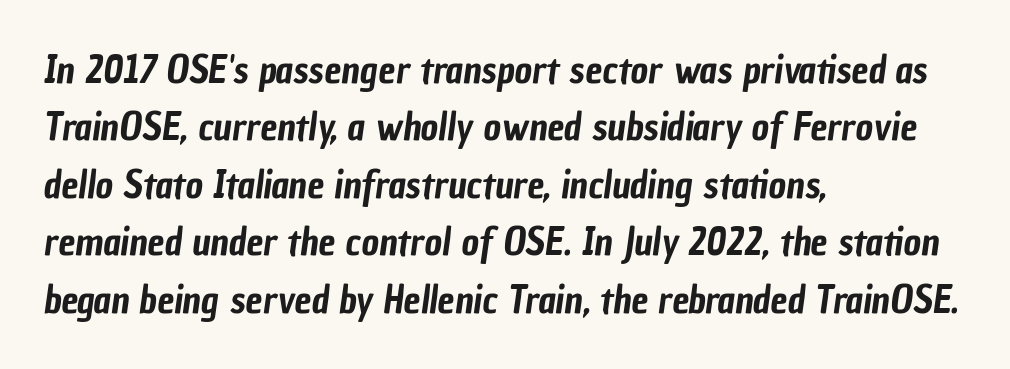
Q: Is the typeface a serif or a sans-serif typeface? A: Sans-serif.
Q: Is the text underlined? A: No.
Q: How is the paragraph aligned? A: Left-aligned.
Q: Is the spacing between letters normal or unusually wide? A: Normal.
Q: Is the spacing between lines tight, normal or loose? A: Normal.
Q: Width (condensed, normal, or wide)? A: Condensed.
Q: Stroke contrast? A: Low.
Q: x-height? A: Medium.
Q: Monospaced? A: No.
